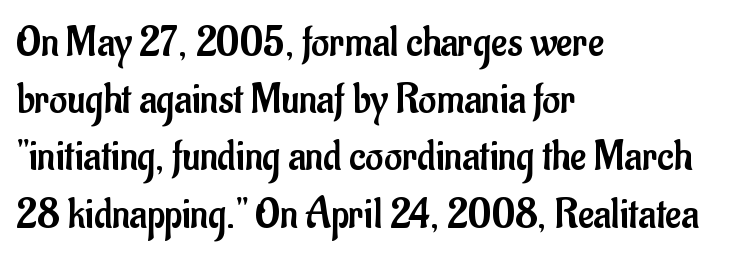
The image shows 44 px regular-weight, condensed sans-serif type, upright; set left-aligned, normal line spacing (1.3x), normal letter spacing, not underlined; low stroke contrast and a small x-height.
